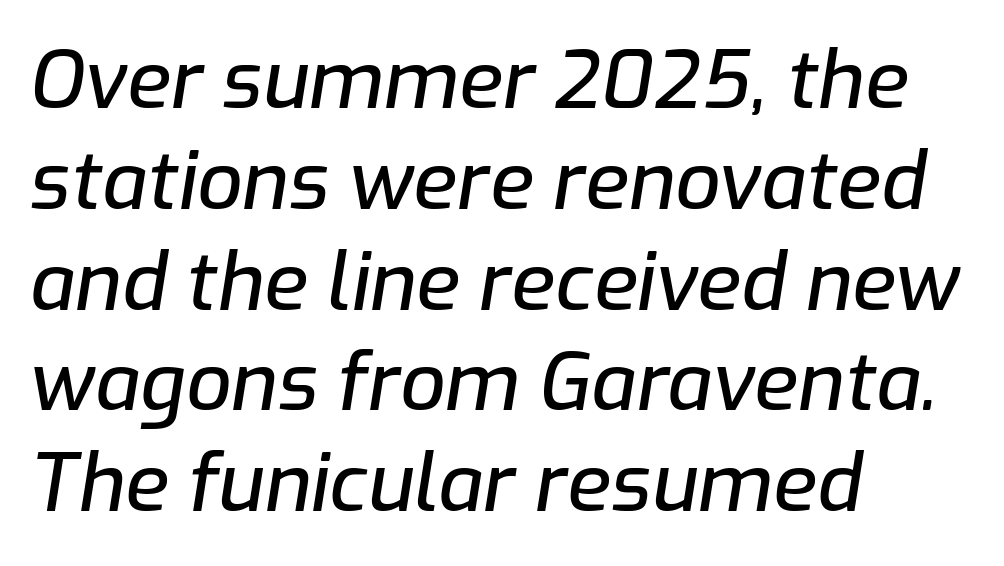
The image shows 80 px text type, italic (leaning right); set left-aligned, normal line spacing (1.26x), normal letter spacing, not underlined; low stroke contrast and a medium x-height.
